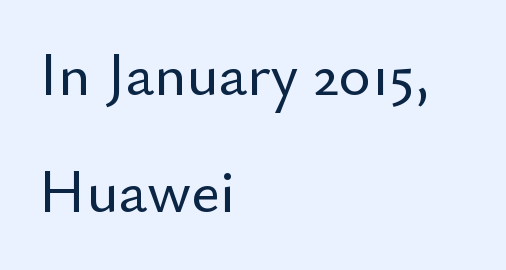
Quick note: interline space is abundant. All the whitespace from short lines collects on the right. The passage shown is typed in a proportional face where columns would drift. Type style note: lacks serifs. The specimen reads as upright at a glance. The words here are not underlined.
